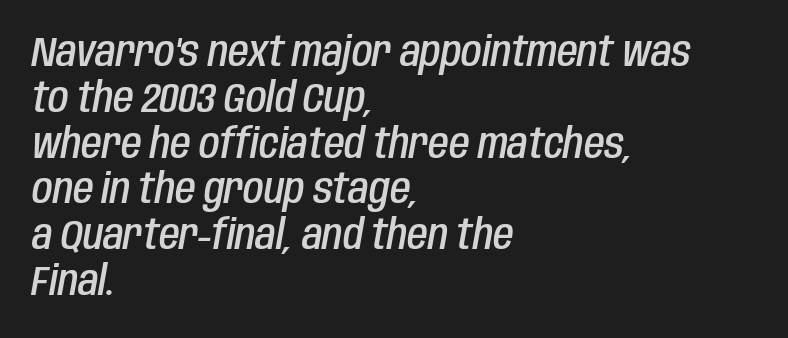
Q: Is the text bold? A: Semi-bold.
Q: Is the text italic (slanted)? A: Yes, it leans right by about 10 degrees.
Q: Is the text underlined? A: No.
Q: How is the paragraph aligned? A: Left-aligned.
Q: Is the spacing between letters normal or unusually wide? A: Normal.
Q: Is the spacing between lines tight, normal or loose? A: Tight.
Q: Width (condensed, normal, or wide)? A: Condensed.
Q: Stroke contrast? A: Low.
Q: x-height? A: Large.
Q: Monospaced? A: No.
